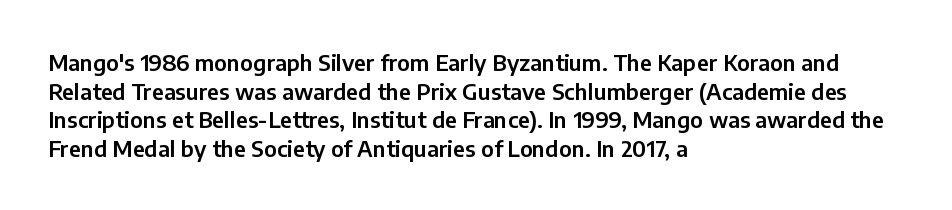
{"italic": "no", "underline": "no", "align": "left", "line_spacing": "normal", "line_spacing_ratio": 1.3, "letter_spacing": "normal", "letter_spacing_em": 0.0, "glyph_px": 22}
